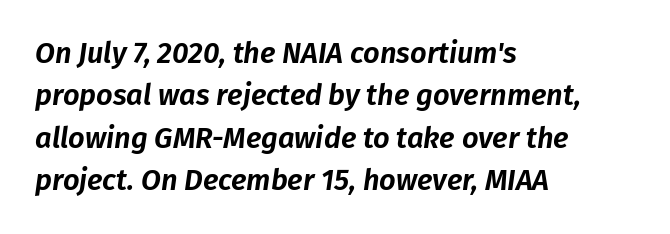
Q: Is the text italic (slanted)? A: Yes, it leans right by about 8 degrees.
Q: Is the text underlined? A: No.
Q: How is the paragraph aligned? A: Left-aligned.
Q: Is the spacing between letters normal or unusually wide? A: Normal.
Q: Is the spacing between lines tight, normal or loose? A: Normal.
Q: Width (condensed, normal, or wide)? A: Normal.
Q: Stroke contrast? A: Low.
Q: x-height? A: Medium.
Q: Monospaced? A: No.
